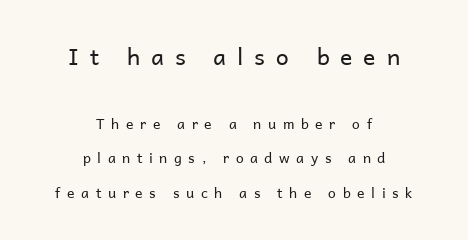
Q: Is the text bold? A: No.
Q: Is the text italic (slanted)? A: No, it is upright.
Q: Is the text underlined? A: No.
Q: How is the paragraph aligned? A: Centered.
Q: Is the spacing between letters normal or unusually wide? A: Unusually wide.
Q: Is the spacing between lines tight, normal or loose? A: Loose.
Q: Which block of text is set in a larger size, the first (top) or the second (bottom)? A: The first (top) one.
